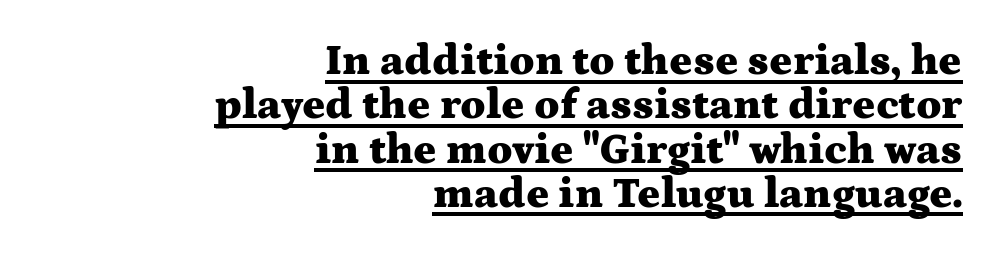
The letterforms sit shoulder to shoulder at normal distance. The paragraph shown leans on its right margin. The passage shown is typeset with a serif family. Vertical spacing — tight.
